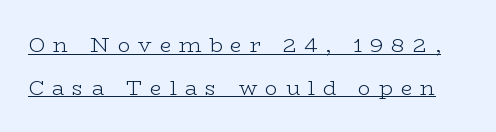
The image shows 21 px text type, upright; set loose line spacing (2.03x), unusually wide letter spacing (+0.38 em), underlined.
